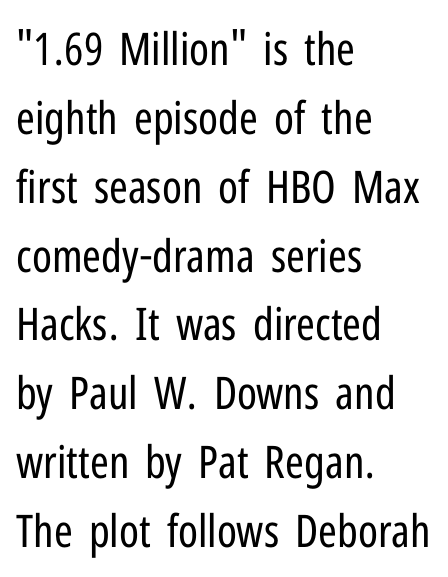
The image shows 45 px regular-weight, condensed sans-serif type, upright; set left-aligned, normal line spacing (1.53x), normal letter spacing, not underlined; low stroke contrast and a medium x-height.
